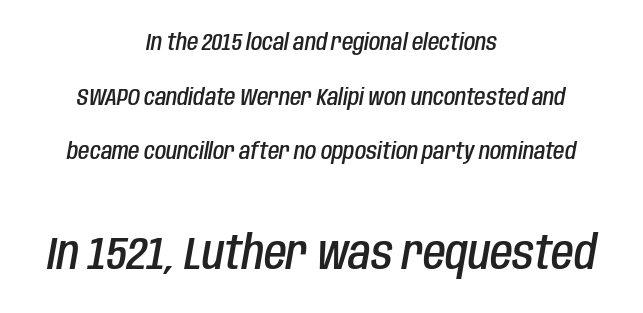
{"italic": "yes", "lean": "right", "slant_degrees": 10, "bold": "semi", "weight": "semibold", "width": "condensed", "stroke_contrast": "low", "x_height": "large", "monospaced": "no", "underline": "no", "align": "center", "line_spacing": "loose", "line_spacing_ratio": 2.38, "letter_spacing": "normal", "letter_spacing_em": 0.0, "larger_block": "second", "size_ratio": 2.0, "glyph_px": 46}
